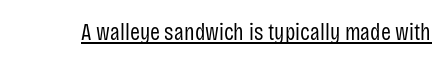
Underlined type. When letters stand straight like this, we call the style roman or upright. The line texture is even and compact thanks to regular tracking. The strokes carry an ordinary text weight at most.
